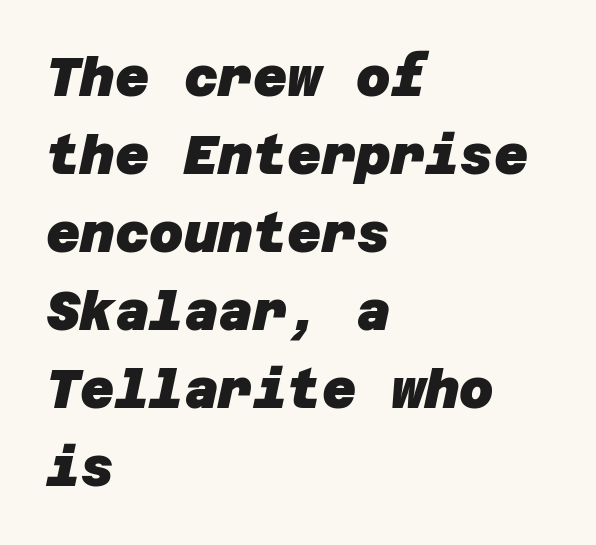
The rendering uses a moderate line-height, typical for paragraphs. The compositor pushed each line to the left boundary. Every letter is thick-stroked: bold, no question. Plain, unruled lines of type. This is sans-serif lettering, the kind often seen on screens and signage. Nobody touched the tracking dial on this one.
